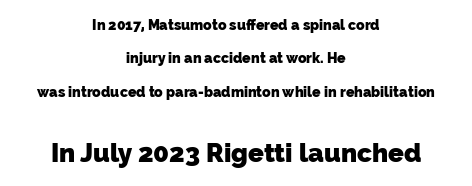
The image shows 26 px bold type; set centered, loose line spacing (2.39x), normal letter spacing, not underlined; the second (bottom) block is 1.86x larger.
